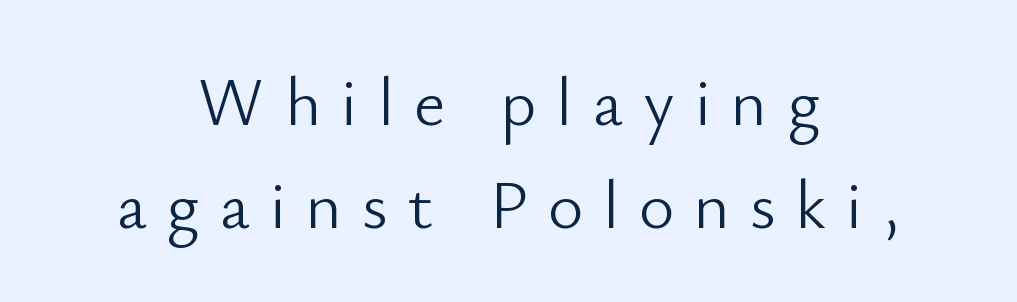
The image shows 68 px light sans-serif type, upright; set centered, normal line spacing (1.52x), unusually wide letter spacing (+0.29 em), not underlined; low stroke contrast and a small x-height.
